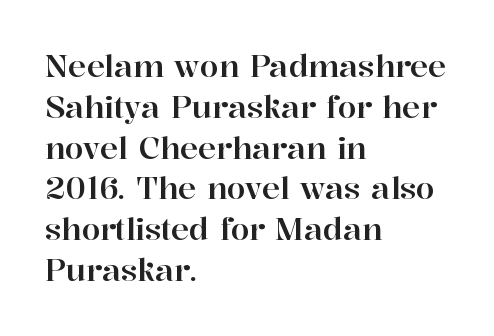
The image shows 30 px serif type, upright; set left-aligned, normal line spacing (1.36x), normal letter spacing, not underlined; high stroke contrast and a medium x-height.
